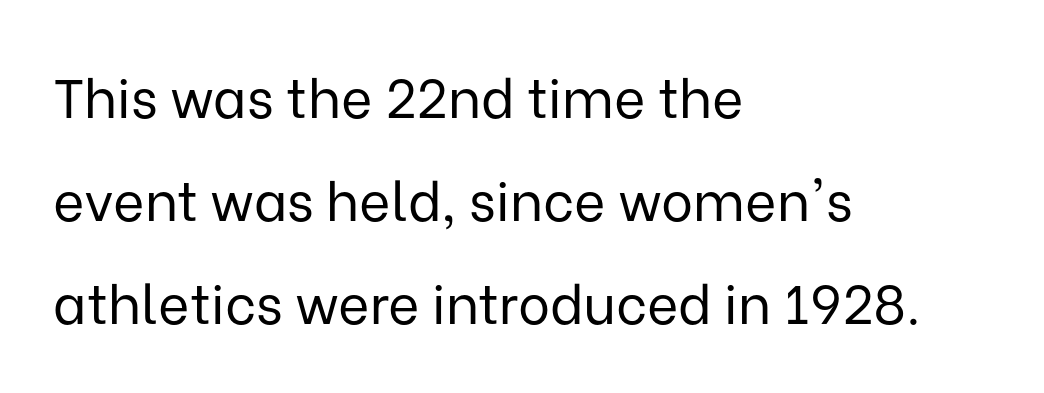
Posture: vertical. The passage is arranged the way most books set body copy — flush left. Beneath every word, the page is bare. Letters have the restrained weight of plain body copy at most. Nothing sits at the stroke ends, so this counts as sans-serif. Compared with typical body copy, the letter spacing here is the same.
